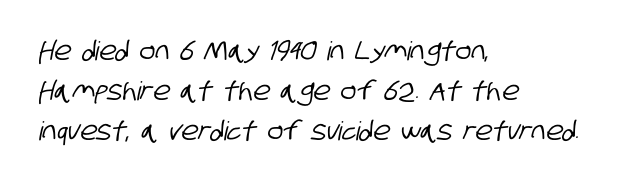
Q: Is the text underlined? A: No.
Q: How is the paragraph aligned? A: Left-aligned.
Q: Is the spacing between letters normal or unusually wide? A: Normal.
Q: Is the spacing between lines tight, normal or loose? A: Normal.
